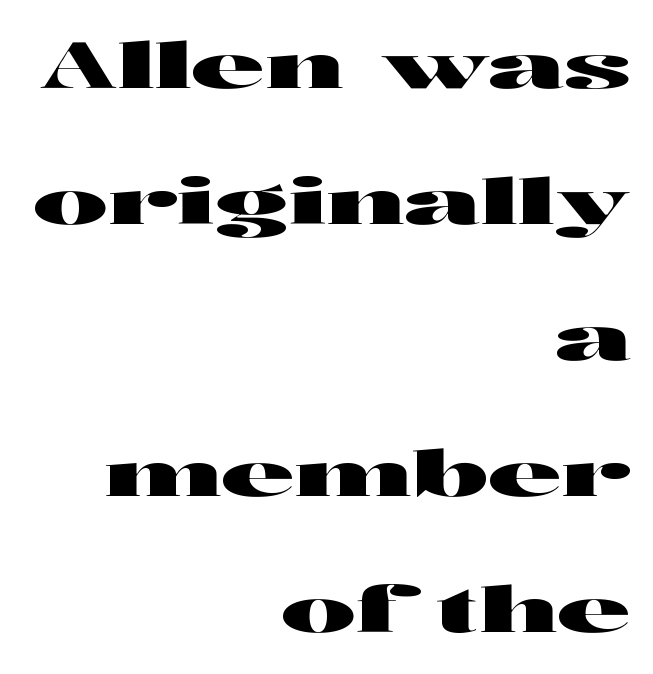
The image shows 63 px wide sans-serif type, upright; set right-aligned, loose line spacing (2.16x), normal letter spacing, not underlined; high stroke contrast and a medium x-height.
